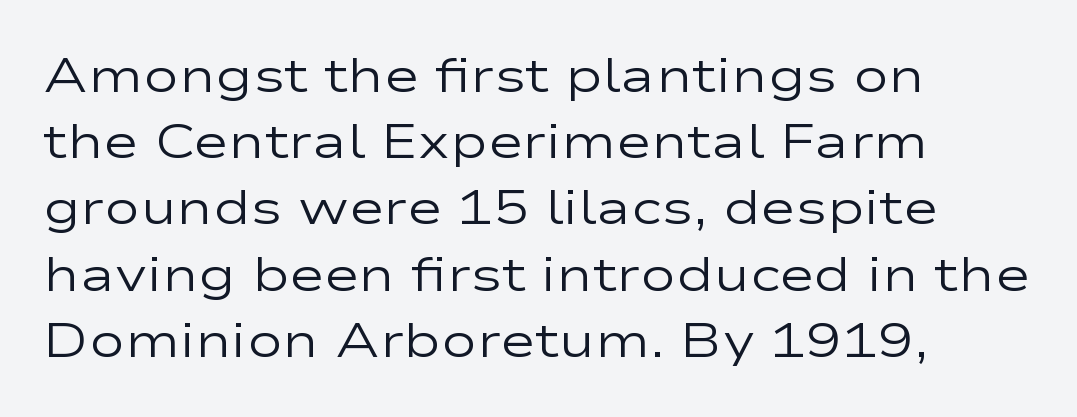
Q: Is the text bold? A: No.
Q: Is the text italic (slanted)? A: No, it is upright.
Q: Is the typeface a serif or a sans-serif typeface? A: Sans-serif.
Q: Is the text underlined? A: No.
Q: How is the paragraph aligned? A: Left-aligned.
Q: Is the spacing between letters normal or unusually wide? A: Normal.
Q: Is the spacing between lines tight, normal or loose? A: Normal.
Q: Width (condensed, normal, or wide)? A: Wide.
Q: Stroke contrast? A: Low.
Q: x-height? A: Medium.
Q: Monospaced? A: No.
